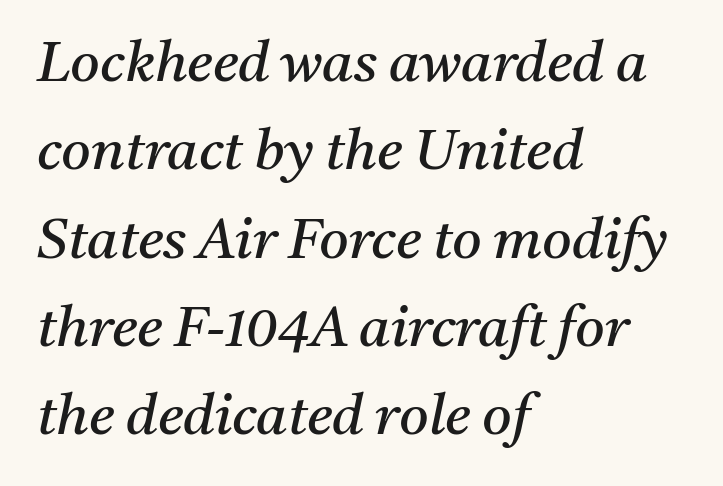
{"serif": "yes", "italic": "yes", "lean": "right", "slant_degrees": 11, "bold": "no", "weight": "regular", "width": "normal", "stroke_contrast": "medium", "x_height": "medium", "monospaced": "no", "underline": "no", "align": "left", "line_spacing": "normal", "line_spacing_ratio": 1.55, "letter_spacing": "normal", "letter_spacing_em": 0.0, "glyph_px": 57}
